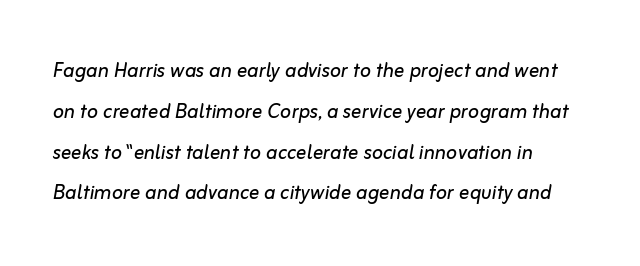
{"italic": "yes", "lean": "right", "slant_degrees": 10, "bold": "no", "underline": "no", "align": "left", "line_spacing": "normal", "line_spacing_ratio": 1.57, "letter_spacing": "normal", "letter_spacing_em": 0.0, "glyph_px": 26}
